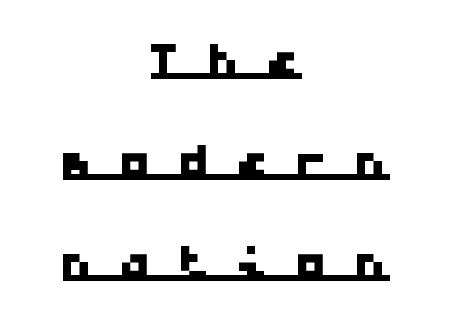
The image shows 66 px wide sans-serif type, monospaced; set centered, normal line spacing (1.53x), unusually wide letter spacing (+0.39 em), underlined; low stroke contrast and a medium x-height.
